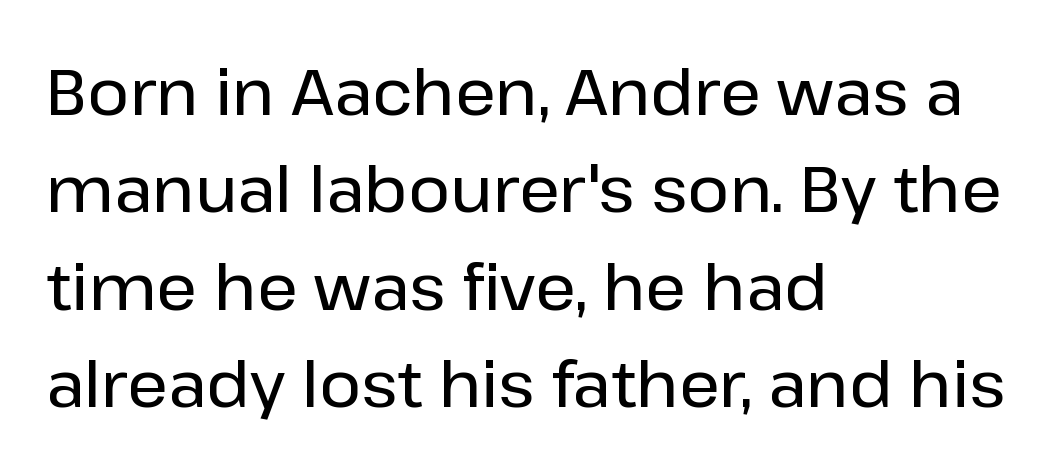
Glyph-to-glyph distance matches everyday printed text. Check where the strokes stop: nothing finishes them off — pure sans. The paragraph shown leans on its left margin. When letters stand straight like this, we call the style roman or upright. The area under the type is left untouched. The rows are spaced the way most documents space them.
